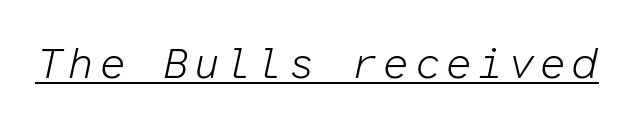
{"italic": "yes", "lean": "right", "slant_degrees": 12, "bold": "no", "weight": "light", "width": "normal", "stroke_contrast": "low", "x_height": "medium", "monospaced": "yes", "underline": "yes", "glyph_px": 43}
